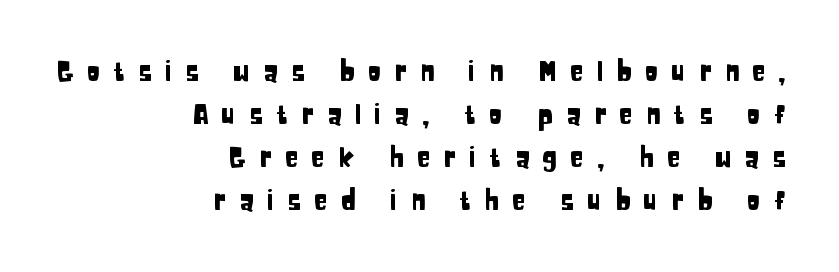
The image shows 28 px condensed sans-serif type, upright; set right-aligned, normal line spacing (1.54x), unusually wide letter spacing (+0.46 em), not underlined; low stroke contrast and a large x-height.
